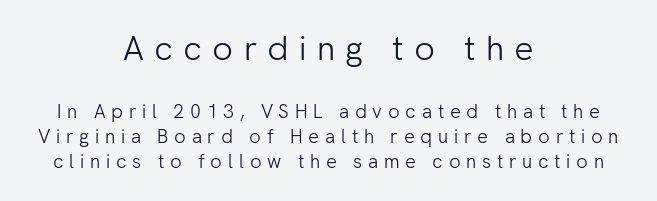
The image shows 34 px light sans-serif type, upright; set centered, normal line spacing (1.31x), unusually wide letter spacing (+0.3 em), not underlined; the first (top) block is 1.79x larger; low stroke contrast and a medium x-height.
